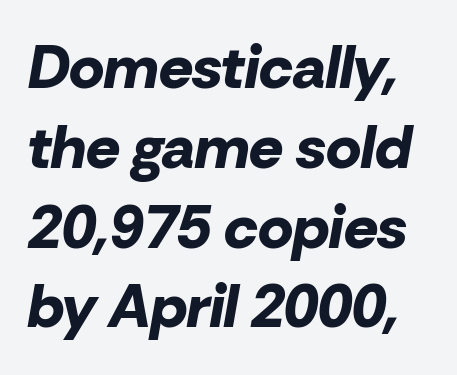
Underline: absent. One glance says typical: line gaps are just what's usual. There is no visible air inserted between adjacent glyphs. Emphasis-style slanted type is in use. Plenty of ink on the page — the face is bold.
